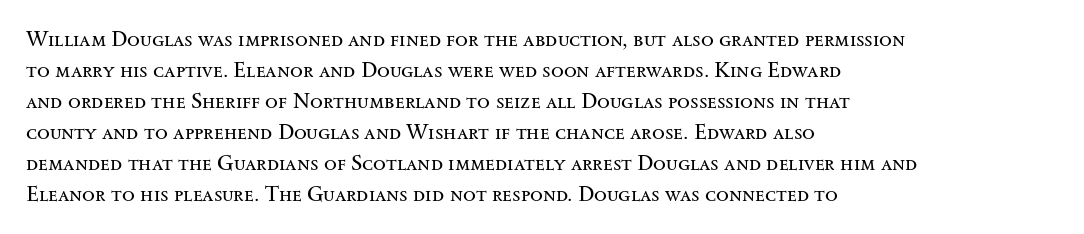
The image shows 21 px text type, upright; set left-aligned, normal line spacing (1.48x), normal letter spacing, not underlined.
